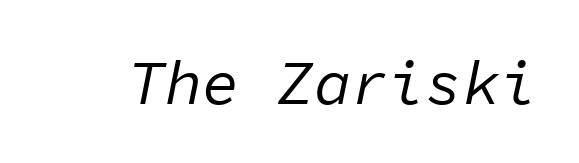
Heaviness? Minimal to ordinary, like unemphasized prose. You can tell it's italic because the verticals aren't actually vertical. A typesetter would call this zero additional tracking. Do the characters align in a grid? Yes, the font is monospaced. Clear beneath every line of the passage.
